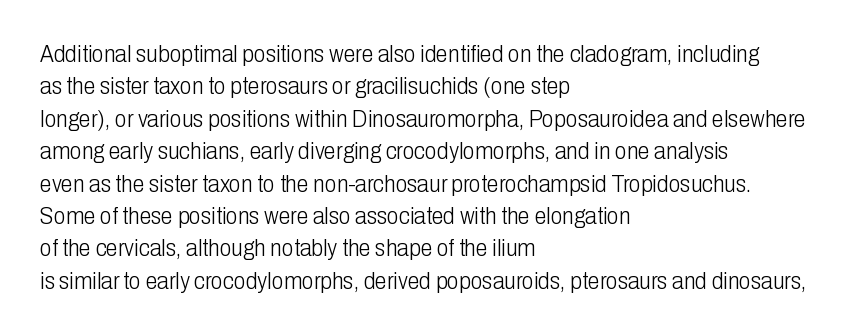
{"italic": "no", "bold": "no", "underline": "no", "align": "left", "line_spacing": "normal", "line_spacing_ratio": 1.35, "letter_spacing": "normal", "letter_spacing_em": 0.0, "glyph_px": 24}
